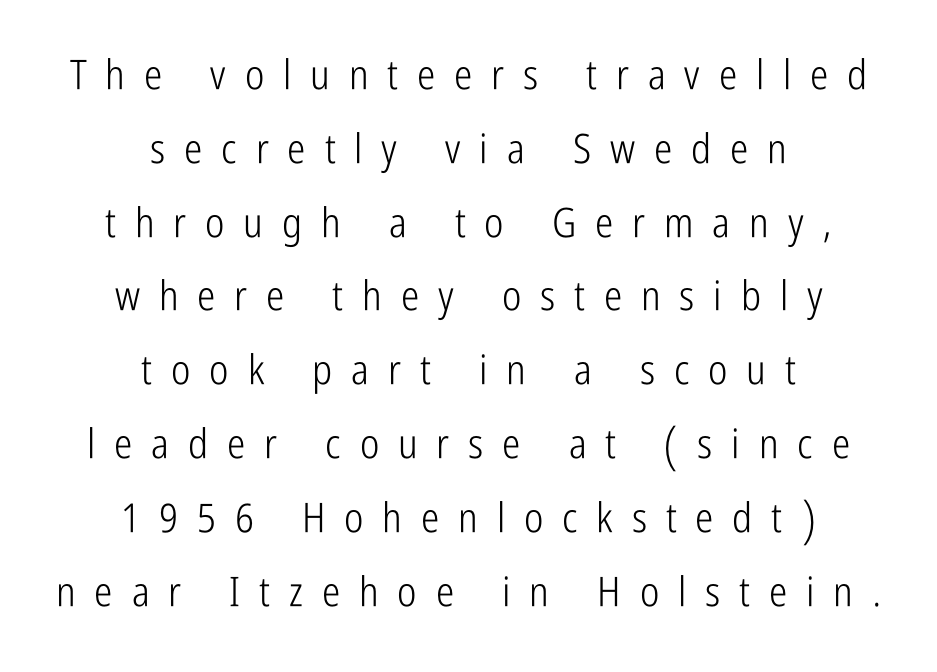
The image shows 41 px light, condensed sans-serif type, upright; set centered, line spacing 1.8x, unusually wide letter spacing (+0.46 em), not underlined; low stroke contrast and a medium x-height.
